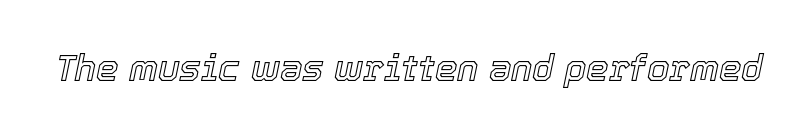
{"italic": "yes", "lean": "right", "slant_degrees": 12, "width": "normal", "x_height": "medium", "monospaced": "no", "underline": "no", "letter_spacing": "normal", "letter_spacing_em": 0.0, "glyph_px": 36}
